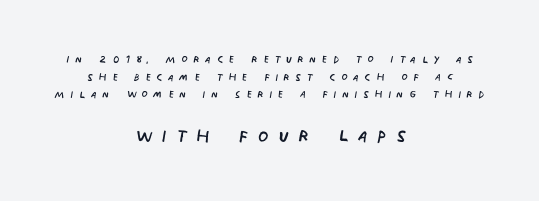
{"bold": "no", "underline": "no", "align": "center", "line_spacing": "normal", "line_spacing_ratio": 1.26, "letter_spacing": "wide", "letter_spacing_em": 0.4, "larger_block": "second", "size_ratio": 1.71, "glyph_px": 24}
